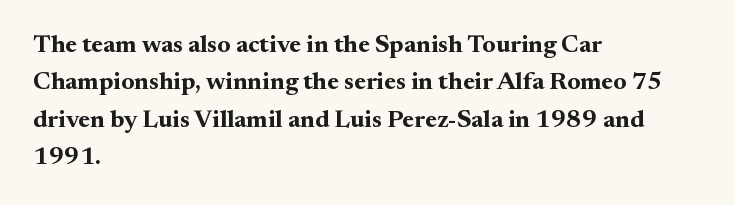
Baseline-to-baseline distance is the conventional proportion of letter height. The typesetter chose a ragged-right arrangement here. The zone under the glyphs is completely vacant. Typesetter's note: full bold, strokes at maximum text heaviness. In terms of posture, this sample is upright. The horizontal fit of the characters is conventional and even.
